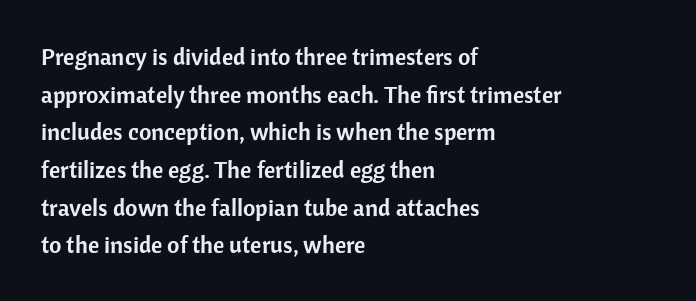
Q: Is the text italic (slanted)? A: No, it is upright.
Q: Is the text underlined? A: No.
Q: How is the paragraph aligned? A: Left-aligned.
Q: Is the spacing between letters normal or unusually wide? A: Normal.
Q: Is the spacing between lines tight, normal or loose? A: Normal.
